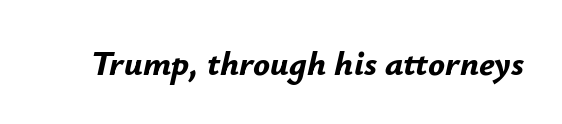
{"italic": "yes", "lean": "right", "slant_degrees": 12, "bold": "yes", "weight": "bold", "width": "normal", "stroke_contrast": "low", "x_height": "small", "monospaced": "no", "underline": "no", "letter_spacing": "normal", "letter_spacing_em": 0.0, "glyph_px": 35}
